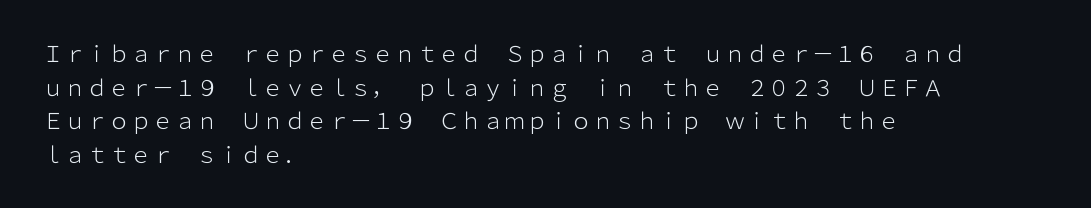
Unbolded letterforms with no extra heft. The letterforms sit shoulder to shoulder at normal distance. Line spacing here is normal. Glance below the letters and you will spot only blank space. Visually the block forms a straight wall on the left and a jagged coastline on the right.
